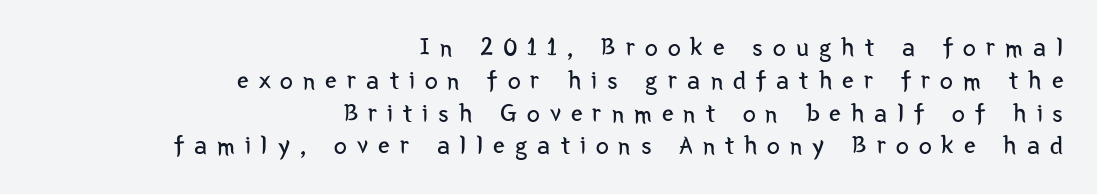
{"italic": "no", "bold": "no", "underline": "no", "align": "right", "line_spacing": "normal", "line_spacing_ratio": 1.26, "letter_spacing": "wide", "letter_spacing_em": 0.39, "glyph_px": 26}
